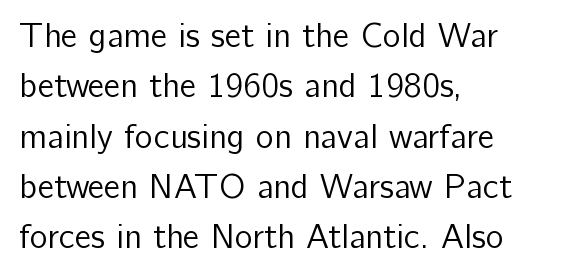
Q: Is the text bold? A: No.
Q: Is the text italic (slanted)? A: No, it is upright.
Q: Is the typeface a serif or a sans-serif typeface? A: Sans-serif.
Q: Is the text underlined? A: No.
Q: How is the paragraph aligned? A: Left-aligned.
Q: Is the spacing between letters normal or unusually wide? A: Normal.
Q: Is the spacing between lines tight, normal or loose? A: Normal.
Q: Width (condensed, normal, or wide)? A: Normal.
Q: Stroke contrast? A: Low.
Q: x-height? A: Medium.
Q: Monospaced? A: No.
